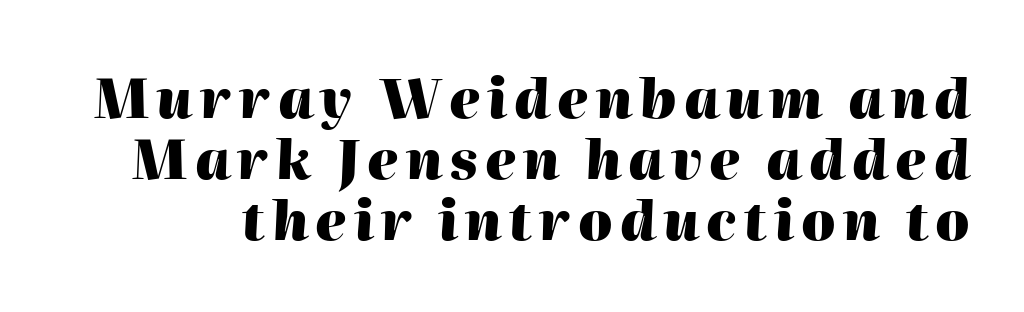
The image shows 54 px heavy type, italic (leaning right); set tight line spacing (1.13x), not underlined; high stroke contrast and a medium x-height.
